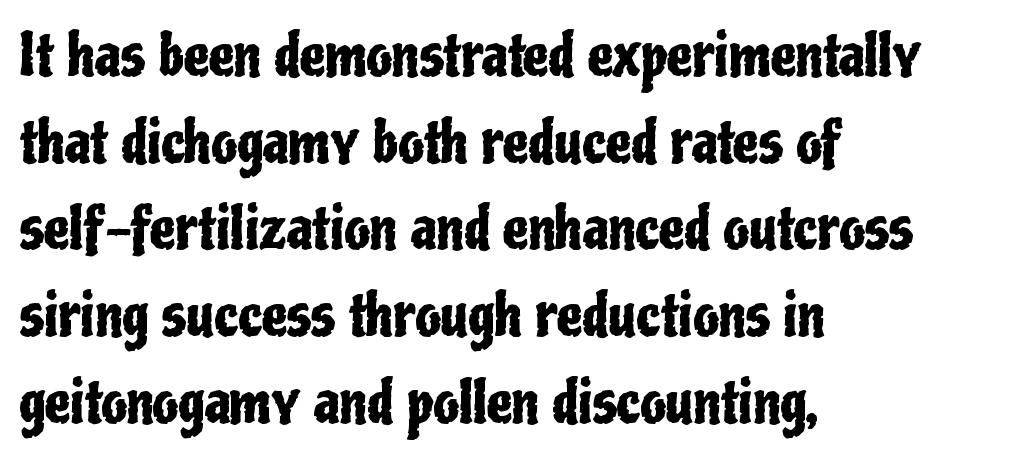
{"serif": "no", "italic": "no", "width": "condensed", "stroke_contrast": "low", "x_height": "medium", "monospaced": "no", "underline": "no", "align": "left", "line_spacing": "normal", "line_spacing_ratio": 1.52, "letter_spacing": "normal", "letter_spacing_em": 0.0, "glyph_px": 57}
